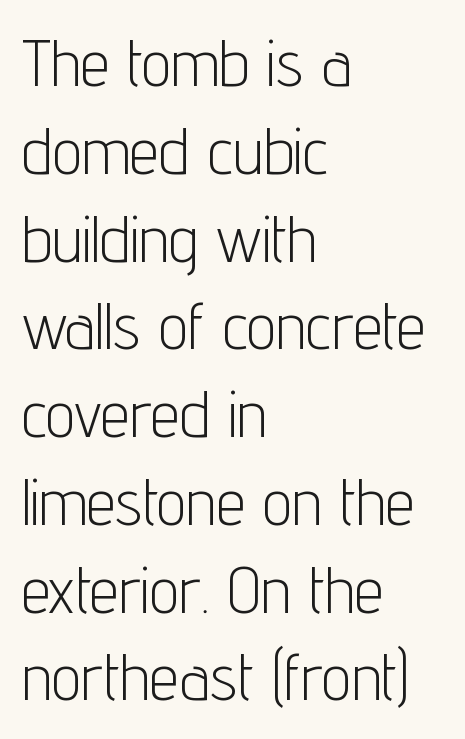
Q: Is the text bold? A: No.
Q: Is the text italic (slanted)? A: No, it is upright.
Q: Is the typeface a serif or a sans-serif typeface? A: Sans-serif.
Q: Is the text underlined? A: No.
Q: How is the paragraph aligned? A: Left-aligned.
Q: Is the spacing between letters normal or unusually wide? A: Normal.
Q: Is the spacing between lines tight, normal or loose? A: Normal.
Q: Width (condensed, normal, or wide)? A: Condensed.
Q: Stroke contrast? A: Low.
Q: x-height? A: Medium.
Q: Monospaced? A: No.
